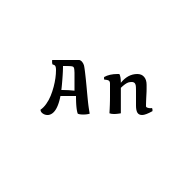
Italic? Not at all — the glyphs are vertical. The foot of each line stays bare and open. Think of a printed novel: that variable character pitch is what you see here. This sample uses a sans-serif face.
